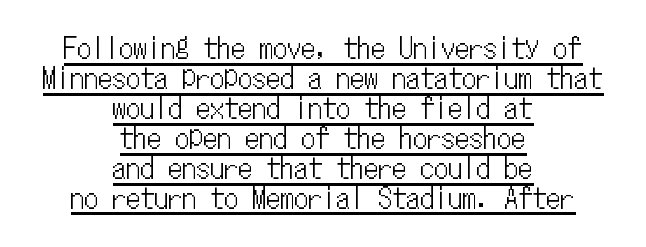
{"italic": "no", "width": "condensed", "stroke_contrast": "low", "x_height": "medium", "monospaced": "yes", "underline": "yes", "align": "center", "line_spacing": "tight", "line_spacing_ratio": 1.07, "letter_spacing": "normal", "letter_spacing_em": 0.0, "glyph_px": 28}
